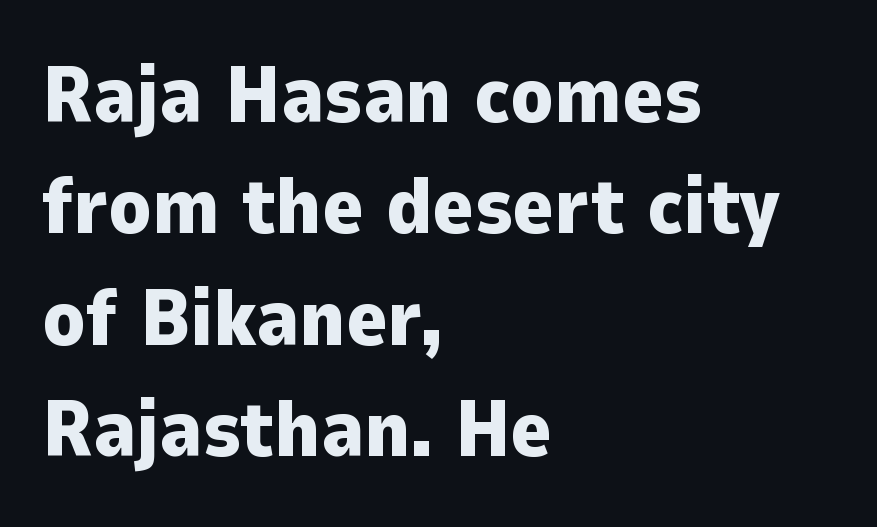
The image shows 79 px heavy sans-serif type, upright; set left-aligned, normal line spacing (1.41x), normal letter spacing, not underlined; low stroke contrast and a medium x-height.
